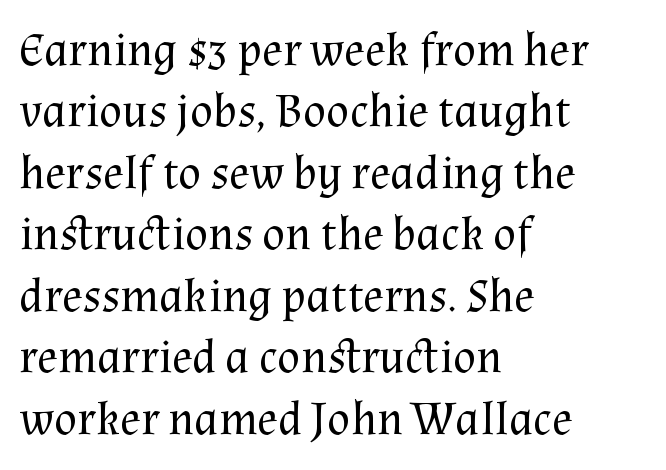
Q: Is the text bold? A: No.
Q: Is the text italic (slanted)? A: No, it is upright.
Q: Is the text underlined? A: No.
Q: How is the paragraph aligned? A: Left-aligned.
Q: Is the spacing between letters normal or unusually wide? A: Normal.
Q: Is the spacing between lines tight, normal or loose? A: Normal.
Q: Width (condensed, normal, or wide)? A: Normal.
Q: Stroke contrast? A: Medium.
Q: x-height? A: Medium.
Q: Monospaced? A: No.
